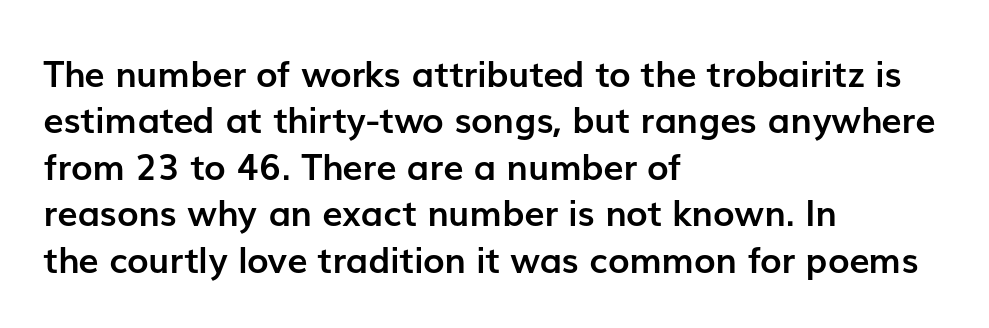
{"serif": "no", "italic": "no", "bold": "yes", "weight": "semibold", "width": "normal", "stroke_contrast": "low", "x_height": "medium", "monospaced": "no", "underline": "no", "align": "left", "line_spacing": "normal", "line_spacing_ratio": 1.29, "letter_spacing": "normal", "letter_spacing_em": 0.0, "glyph_px": 36}
